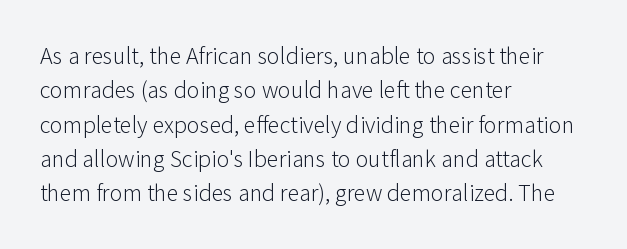
Q: Is the text bold? A: No.
Q: Is the text italic (slanted)? A: No, it is upright.
Q: Is the text underlined? A: No.
Q: How is the paragraph aligned? A: Left-aligned.
Q: Is the spacing between letters normal or unusually wide? A: Normal.
Q: Is the spacing between lines tight, normal or loose? A: Normal.
